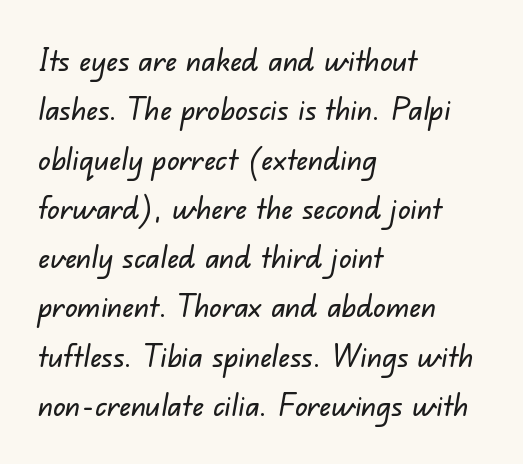
{"serif": "no", "width": "normal", "stroke_contrast": "low", "x_height": "small", "monospaced": "no", "underline": "no", "align": "left", "line_spacing": "normal", "line_spacing_ratio": 1.59, "letter_spacing": "normal", "letter_spacing_em": 0.0, "glyph_px": 31}
